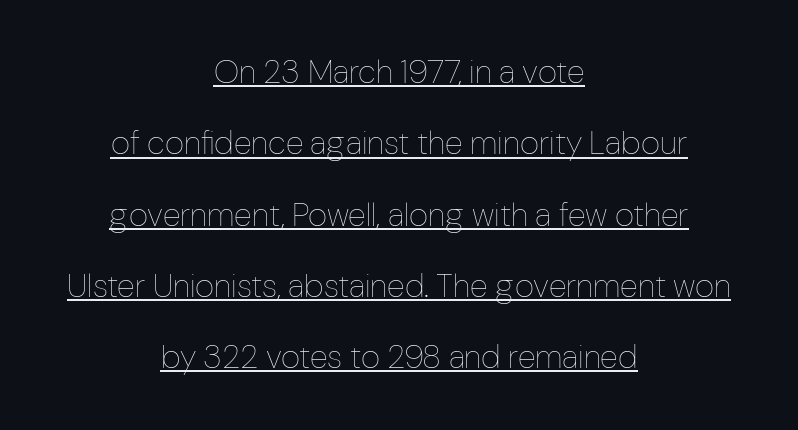
{"italic": "no", "bold": "no", "weight": "thin", "width": "condensed", "stroke_contrast": "low", "x_height": "medium", "monospaced": "no", "underline": "yes", "align": "center", "line_spacing": "loose", "line_spacing_ratio": 2.16, "letter_spacing": "normal", "letter_spacing_em": 0.0, "glyph_px": 33}
